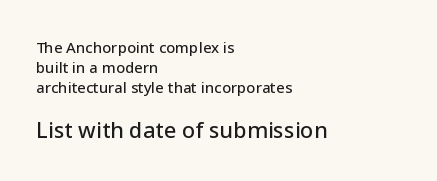
Q: Is the text italic (slanted)? A: No, it is upright.
Q: Is the text underlined? A: No.
Q: How is the paragraph aligned? A: Left-aligned.
Q: Is the spacing between letters normal or unusually wide? A: Normal.
Q: Is the spacing between lines tight, normal or loose? A: Normal.
Q: Which block of text is set in a larger size, the first (top) or the second (bottom)? A: The second (bottom) one.
